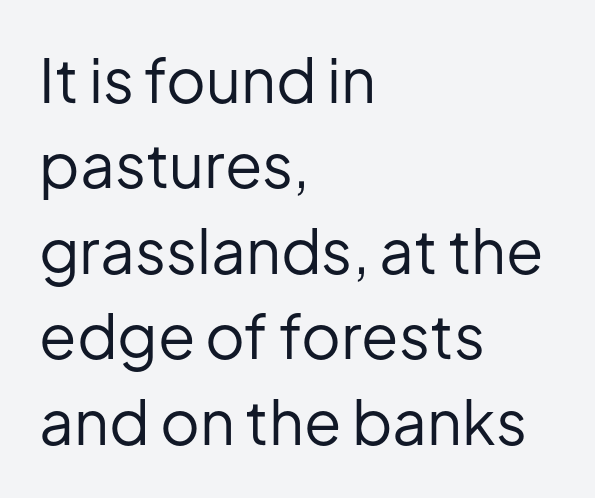
Q: Is the text bold? A: No.
Q: Is the text italic (slanted)? A: No, it is upright.
Q: Is the typeface a serif or a sans-serif typeface? A: Sans-serif.
Q: Is the text underlined? A: No.
Q: How is the paragraph aligned? A: Left-aligned.
Q: Is the spacing between letters normal or unusually wide? A: Normal.
Q: Is the spacing between lines tight, normal or loose? A: Normal.
Q: Width (condensed, normal, or wide)? A: Normal.
Q: Stroke contrast? A: Low.
Q: x-height? A: Medium.
Q: Monospaced? A: No.
